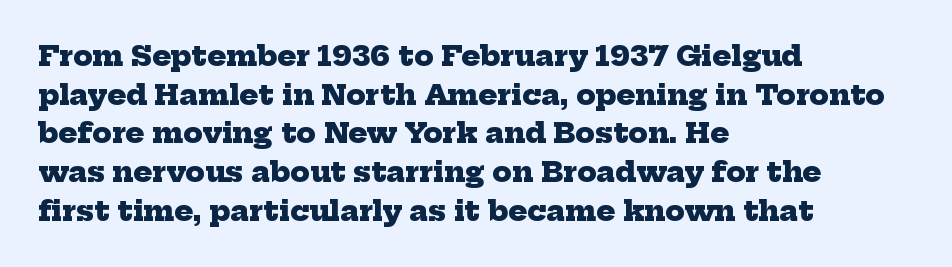
Q: Is the text bold? A: Yes.
Q: Is the typeface a serif or a sans-serif typeface? A: Serif.
Q: Is the text underlined? A: No.
Q: How is the paragraph aligned? A: Left-aligned.
Q: Is the spacing between letters normal or unusually wide? A: Normal.
Q: Is the spacing between lines tight, normal or loose? A: Normal.
Q: Width (condensed, normal, or wide)? A: Normal.
Q: Stroke contrast? A: Low.
Q: x-height? A: Medium.
Q: Monospaced? A: No.
